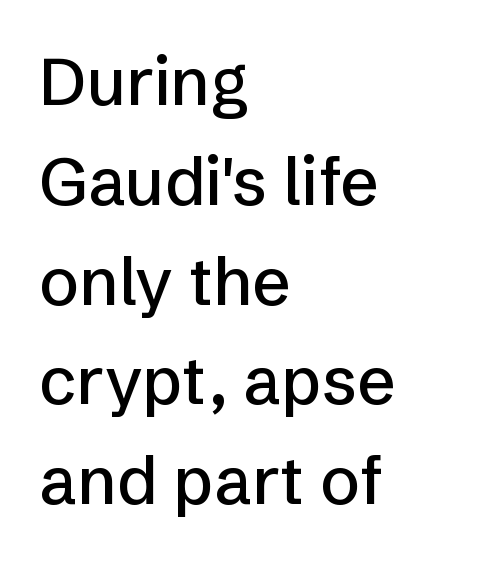
Q: Is the text italic (slanted)? A: No, it is upright.
Q: Is the typeface a serif or a sans-serif typeface? A: Sans-serif.
Q: Is the text underlined? A: No.
Q: How is the paragraph aligned? A: Left-aligned.
Q: Is the spacing between letters normal or unusually wide? A: Normal.
Q: Is the spacing between lines tight, normal or loose? A: Normal.
Q: Width (condensed, normal, or wide)? A: Normal.
Q: Stroke contrast? A: Low.
Q: x-height? A: Medium.
Q: Monospaced? A: No.
